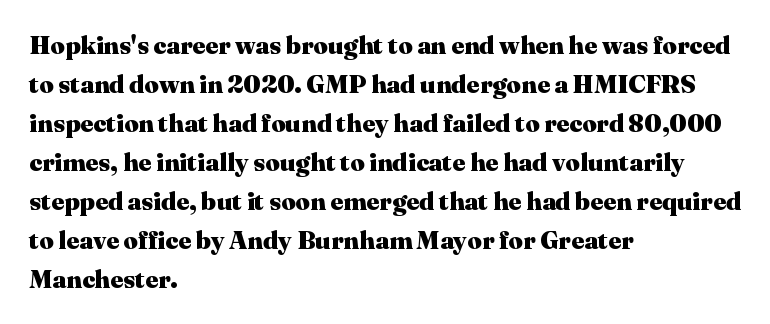
Q: Is the text bold? A: Yes.
Q: Is the text italic (slanted)? A: No, it is upright.
Q: Is the text underlined? A: No.
Q: How is the paragraph aligned? A: Left-aligned.
Q: Is the spacing between letters normal or unusually wide? A: Normal.
Q: Is the spacing between lines tight, normal or loose? A: Normal.
